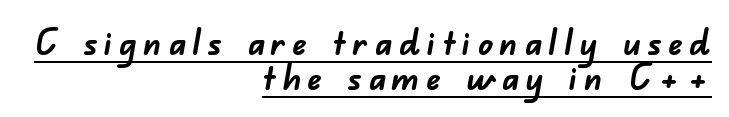
{"serif": "no", "bold": "yes", "weight": "semibold", "width": "normal", "stroke_contrast": "low", "x_height": "small", "monospaced": "no", "underline": "yes", "align": "right", "line_spacing": "tight", "line_spacing_ratio": 0.97, "glyph_px": 36}
